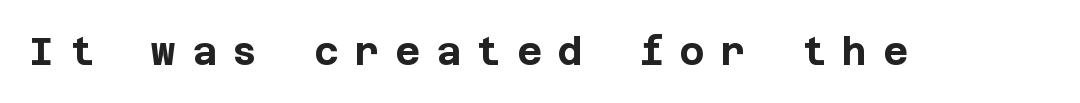
Tracking value appears strongly positive — letters spread wide. A sans-serif font was chosen for this passage. No word sits above an underline. Caption: bold face, heavy strokes. The specimen reads as upright at a glance.
